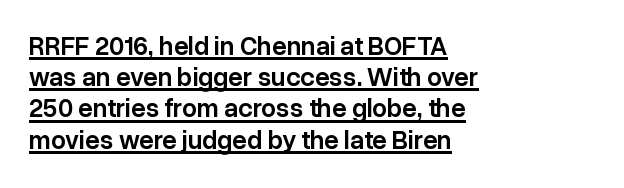
{"italic": "no", "bold": "semi", "underline": "yes", "align": "left", "line_spacing_ratio": 1.2, "letter_spacing": "normal", "letter_spacing_em": 0.0, "glyph_px": 26}
